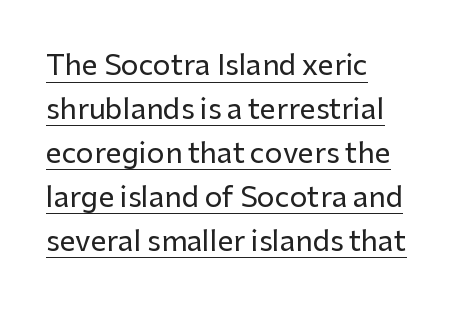
Compared with a centered layout, this one pins lines to the left instead. Notice how the stems are strictly vertical — no italics here. Grotesque or geometric, the face here clearly has no serifs. Each line of the rendering has a horizontal stroke beneath the glyphs. Proportional: the letters do not fall into vertical columns. The designer left line spacing at the default.
